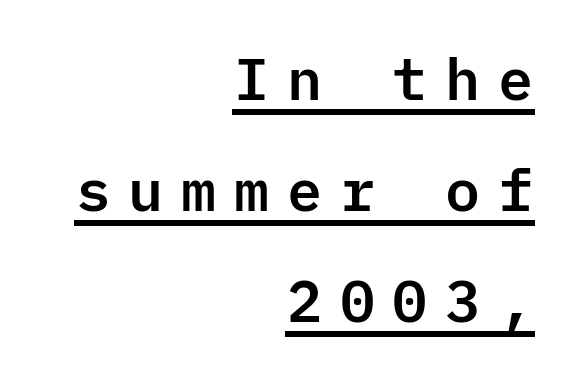
{"serif": "no", "italic": "no", "width": "normal", "stroke_contrast": "low", "x_height": "medium", "monospaced": "yes", "underline": "yes", "align": "right", "line_spacing": "loose", "line_spacing_ratio": 1.91, "letter_spacing": "wide", "letter_spacing_em": 0.27, "glyph_px": 58}
